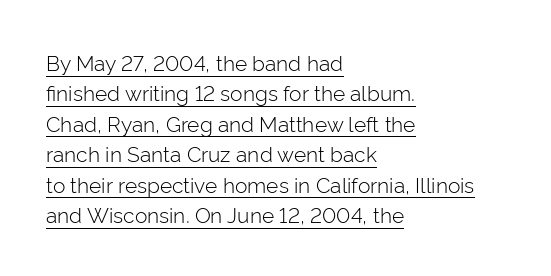
Q: Is the text bold? A: No.
Q: Is the text italic (slanted)? A: No, it is upright.
Q: Is the text underlined? A: Yes.
Q: How is the paragraph aligned? A: Left-aligned.
Q: Is the spacing between letters normal or unusually wide? A: Normal.
Q: Is the spacing between lines tight, normal or loose? A: Normal.
